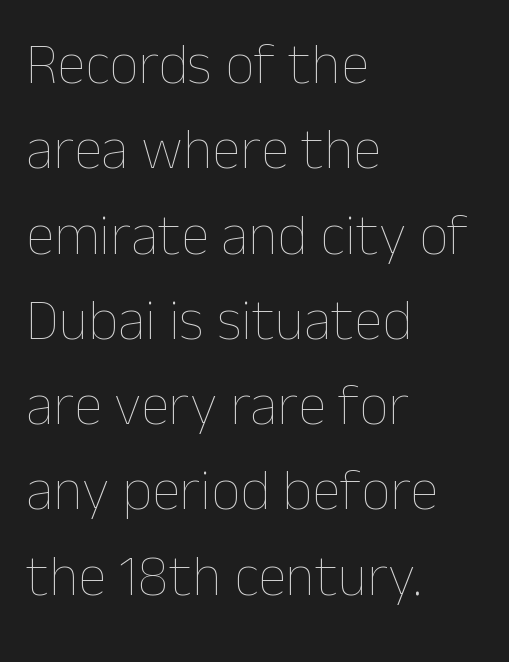
The image shows 58 px thin type, upright; set left-aligned, normal line spacing (1.47x), normal letter spacing, not underlined; low stroke contrast and a medium x-height.
